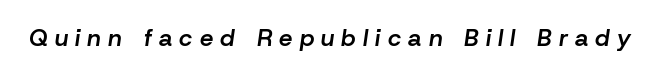
Q: Is the text bold? A: Semi-bold.
Q: Is the text italic (slanted)? A: Yes, it leans right by about 8 degrees.
Q: Is the text underlined? A: No.
Q: Is the spacing between letters normal or unusually wide? A: Unusually wide.
